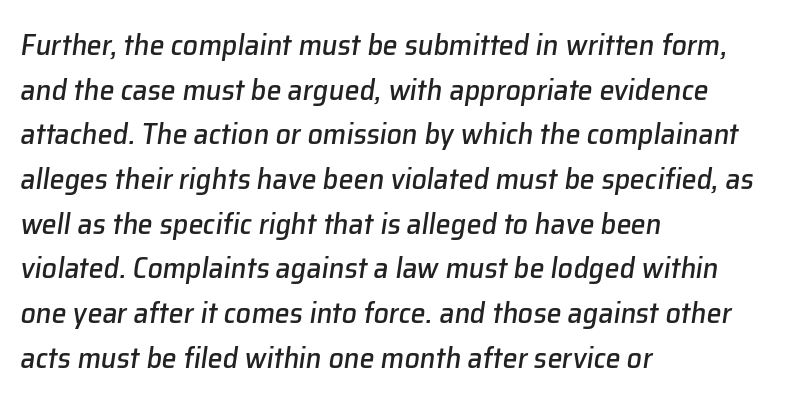
The image shows 30 px text type, italic (leaning right); set left-aligned, normal line spacing (1.49x), normal letter spacing, not underlined; low stroke contrast and a medium x-height.
